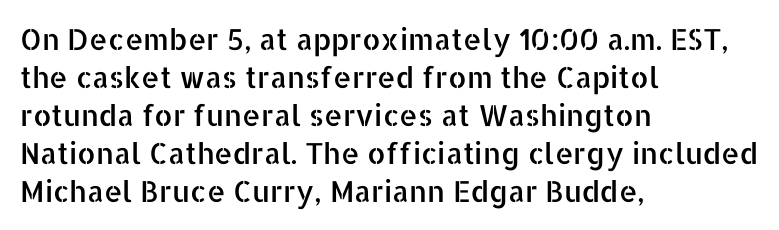
{"serif": "no", "italic": "no", "width": "normal", "stroke_contrast": "low", "x_height": "medium", "monospaced": "no", "underline": "no", "align": "left", "line_spacing": "normal", "line_spacing_ratio": 1.31, "letter_spacing": "normal", "letter_spacing_em": 0.0, "glyph_px": 29}
